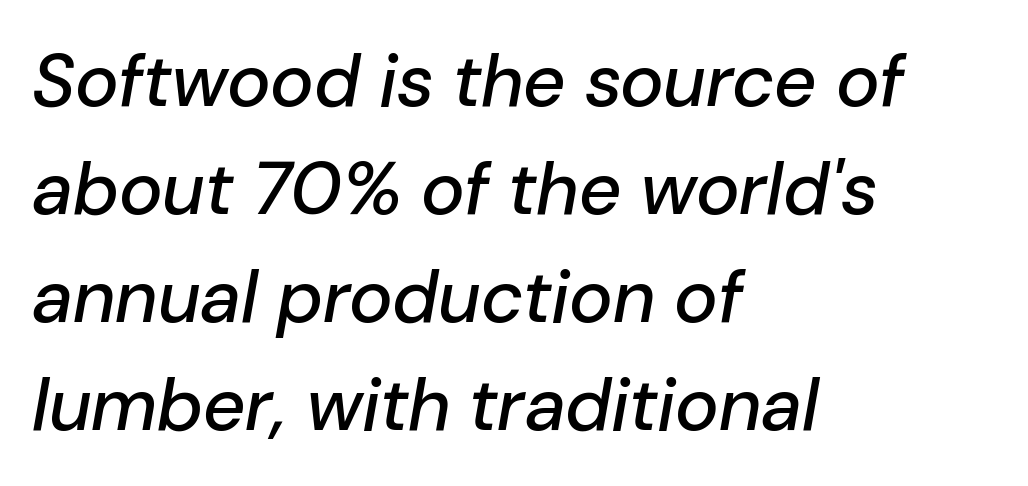
{"italic": "yes", "lean": "right", "slant_degrees": 10, "width": "normal", "stroke_contrast": "low", "x_height": "medium", "monospaced": "no", "underline": "no", "align": "left", "line_spacing": "normal", "line_spacing_ratio": 1.46, "letter_spacing": "normal", "letter_spacing_em": 0.0, "glyph_px": 74}
